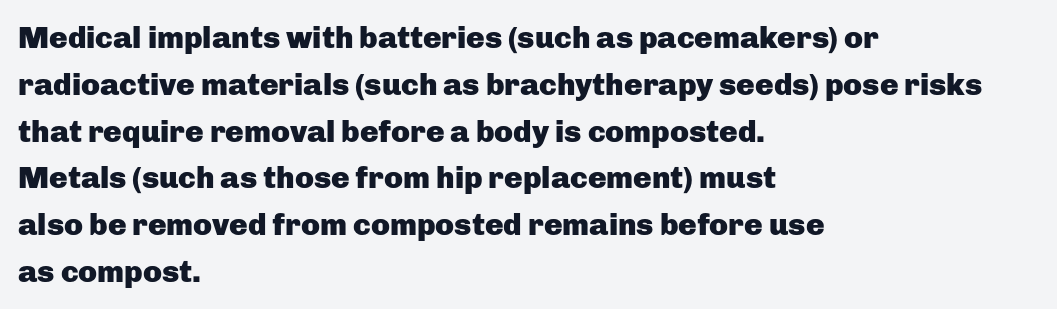
{"serif": "no", "italic": "no", "bold": "yes", "weight": "heavy", "width": "normal", "stroke_contrast": "low", "x_height": "medium", "monospaced": "no", "underline": "no", "align": "left", "line_spacing": "normal", "line_spacing_ratio": 1.51, "letter_spacing": "normal", "letter_spacing_em": 0.0, "glyph_px": 31}
